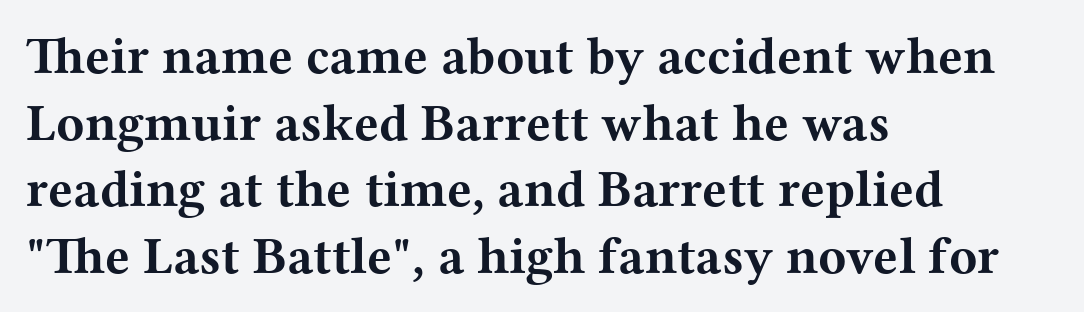
{"serif": "yes", "italic": "no", "bold": "yes", "weight": "bold", "width": "wide", "stroke_contrast": "medium", "x_height": "medium", "monospaced": "no", "underline": "no", "align": "left", "line_spacing": "normal", "line_spacing_ratio": 1.28, "letter_spacing": "normal", "letter_spacing_em": 0.0, "glyph_px": 52}
